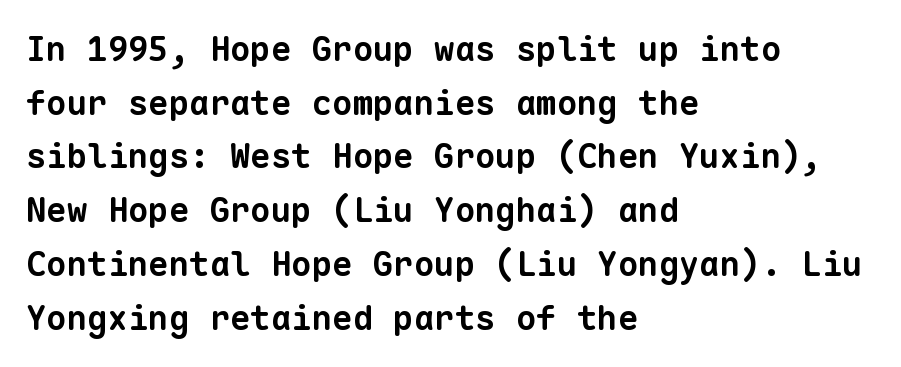
The image shows 34 px bold sans-serif type, monospaced; set left-aligned, normal line spacing (1.58x), normal letter spacing, not underlined; low stroke contrast and a medium x-height.
